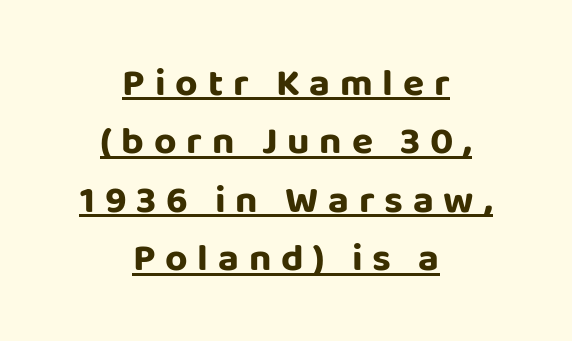
Observe the wide spacing: letters keep a clear distance from each other. Weight check: bold — yes, fully. The designer left line spacing at the default. Ordinary non-slanted type is in use.
